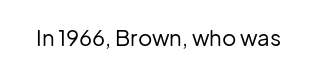
The space directly below the letters is spotless. Quick note: not italic, upright. The line texture is even and compact thanks to regular tracking. These glyphs show unthickened strokes, regular width or finer.
